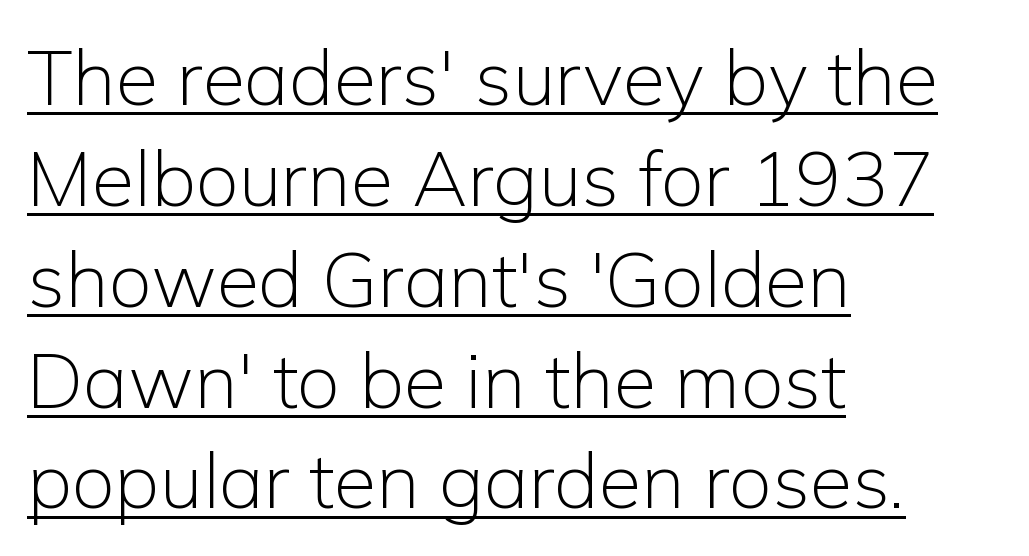
Q: Is the text bold? A: No.
Q: Is the text italic (slanted)? A: No, it is upright.
Q: Is the typeface a serif or a sans-serif typeface? A: Sans-serif.
Q: Is the text underlined? A: Yes.
Q: How is the paragraph aligned? A: Left-aligned.
Q: Is the spacing between letters normal or unusually wide? A: Normal.
Q: Is the spacing between lines tight, normal or loose? A: Normal.
Q: Width (condensed, normal, or wide)? A: Normal.
Q: Stroke contrast? A: Low.
Q: x-height? A: Medium.
Q: Monospaced? A: No.
